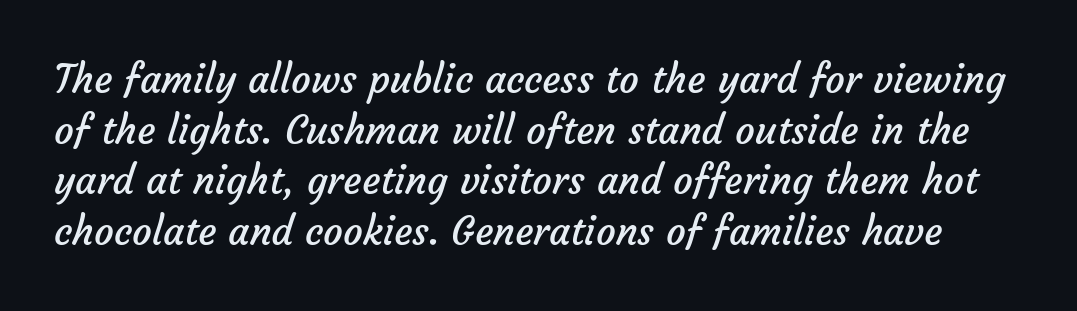
Spacing verdict: proportional, widths tailored to each character. A clean baseline with only descenders dipping below it. If you measured baseline to baseline, you'd find a middling distance. Glyph-to-glyph distance matches everyday printed text. The font sits on the lighter half of the weight spectrum, regular included.
